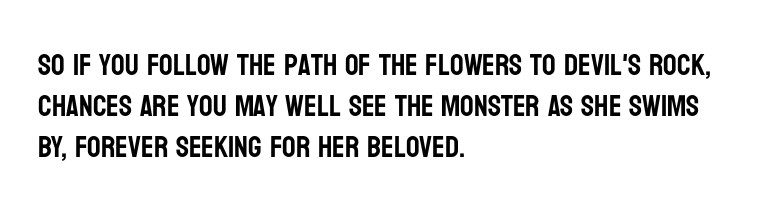
{"serif": "no", "italic": "no", "width": "condensed", "stroke_contrast": "low", "x_height": "large", "monospaced": "no", "underline": "no", "align": "left", "line_spacing": "normal", "line_spacing_ratio": 1.37, "letter_spacing": "normal", "letter_spacing_em": 0.0, "glyph_px": 30}
